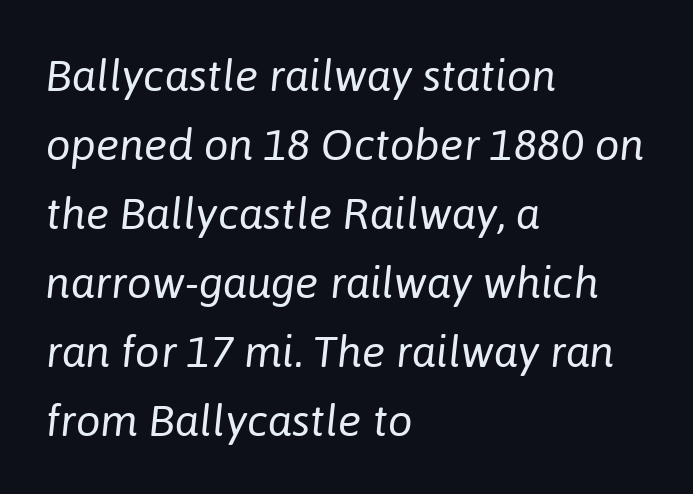
The leading is moderate, giving the passage an even texture. Words float on clear page, feet unadorned. The rendering uses natural spacing where letterforms have individual widths. Tracking here is standard; glyphs follow each other at the usual distance.
